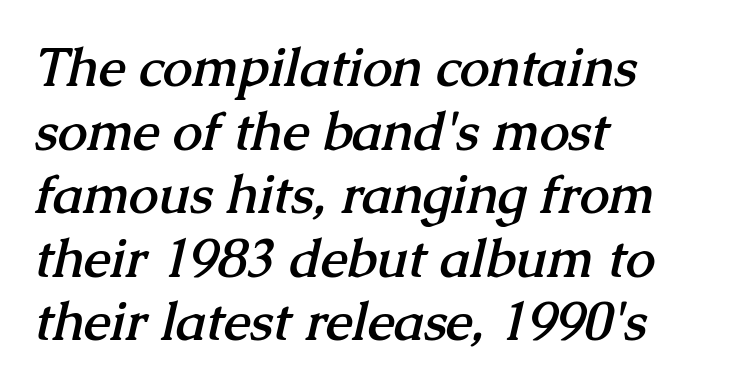
Q: Is the text bold? A: Yes.
Q: Is the typeface a serif or a sans-serif typeface? A: Serif.
Q: Is the text underlined? A: No.
Q: How is the paragraph aligned? A: Left-aligned.
Q: Is the spacing between letters normal or unusually wide? A: Normal.
Q: Width (condensed, normal, or wide)? A: Normal.
Q: Stroke contrast? A: Medium.
Q: x-height? A: Medium.
Q: Monospaced? A: No.
